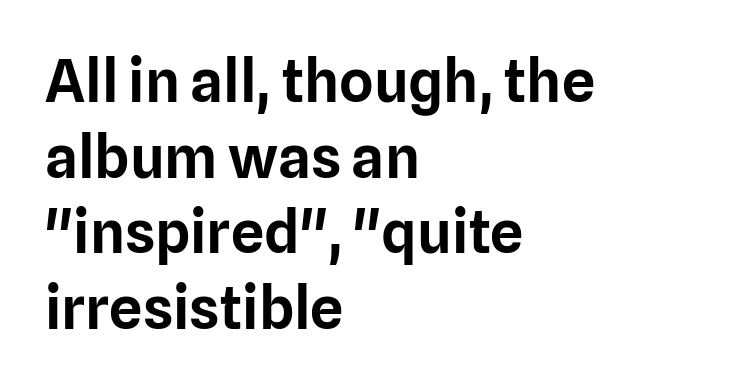
Each letter keeps its own natural width here, so spacing adapts to shape. Vertically, the passage feels balanced, rows spaced as you'd expect. Ordinary non-slanted type is in use. Rule under the text: the space is simply empty. The ragged edge is on the right, which tells us the setting is flush left. There is no visible air inserted between adjacent glyphs.
